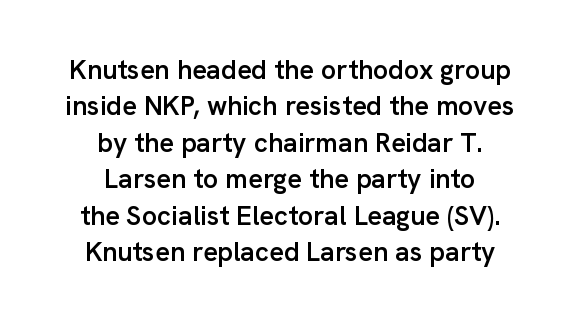
Q: Is the text bold? A: Semi-bold.
Q: Is the text italic (slanted)? A: No, it is upright.
Q: Is the text underlined? A: No.
Q: How is the paragraph aligned? A: Centered.
Q: Is the spacing between letters normal or unusually wide? A: Normal.
Q: Is the spacing between lines tight, normal or loose? A: Normal.
